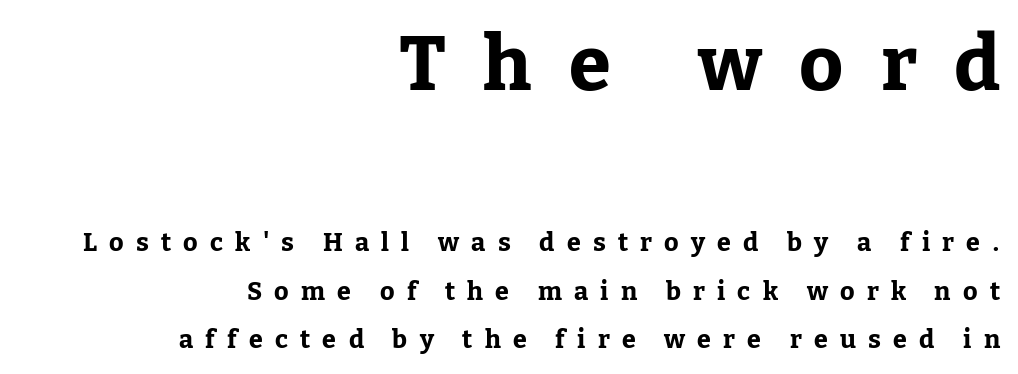
Q: Is the text bold? A: Yes.
Q: Is the text italic (slanted)? A: No, it is upright.
Q: Is the typeface a serif or a sans-serif typeface? A: Serif.
Q: Is the text underlined? A: No.
Q: How is the paragraph aligned? A: Right-aligned.
Q: Is the spacing between letters normal or unusually wide? A: Unusually wide.
Q: Is the spacing between lines tight, normal or loose? A: Loose.
Q: Which block of text is set in a larger size, the first (top) or the second (bottom)? A: The first (top) one.
Q: Width (condensed, normal, or wide)? A: Normal.
Q: Stroke contrast? A: Low.
Q: x-height? A: Medium.
Q: Monospaced? A: No.
